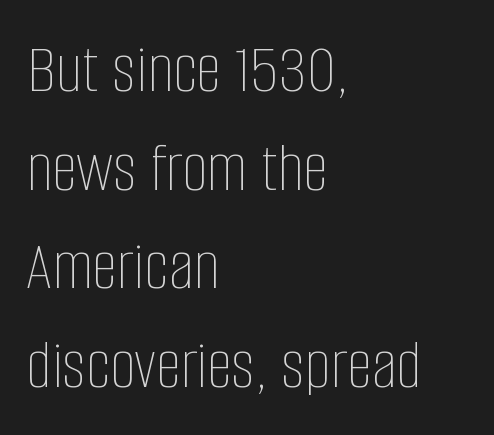
{"italic": "no", "bold": "no", "weight": "thin", "width": "condensed", "stroke_contrast": "low", "x_height": "large", "monospaced": "no", "underline": "no", "align": "left", "line_spacing": "normal", "line_spacing_ratio": 1.37, "letter_spacing": "normal", "letter_spacing_em": 0.0, "glyph_px": 72}
